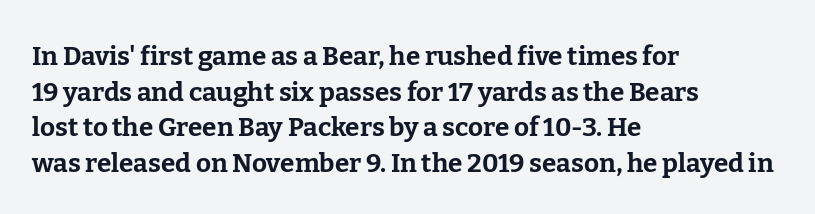
{"italic": "no", "bold": "yes", "underline": "no", "align": "left", "line_spacing": "normal", "line_spacing_ratio": 1.37, "letter_spacing": "normal", "letter_spacing_em": 0.0, "glyph_px": 26}
